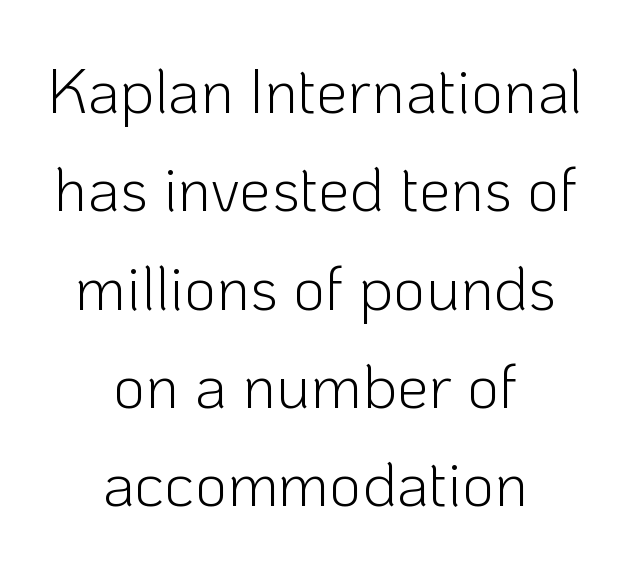
The image shows 63 px light sans-serif type, upright; set centered, normal line spacing (1.56x), normal letter spacing, not underlined; low stroke contrast and a medium x-height.
